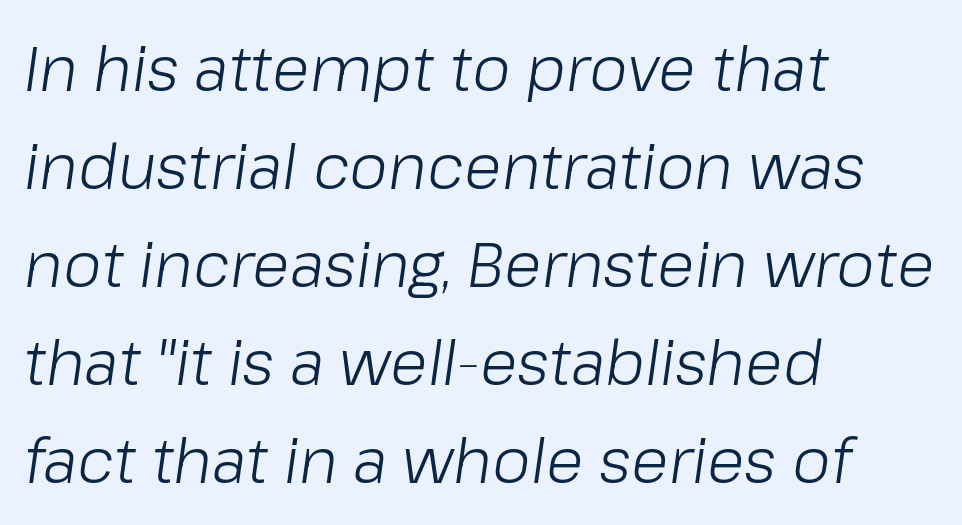
{"italic": "yes", "lean": "right", "slant_degrees": 8, "bold": "no", "weight": "light", "width": "normal", "stroke_contrast": "low", "x_height": "medium", "monospaced": "no", "underline": "no", "align": "left", "line_spacing": "normal", "line_spacing_ratio": 1.58, "letter_spacing": "normal", "letter_spacing_em": 0.0, "glyph_px": 62}
